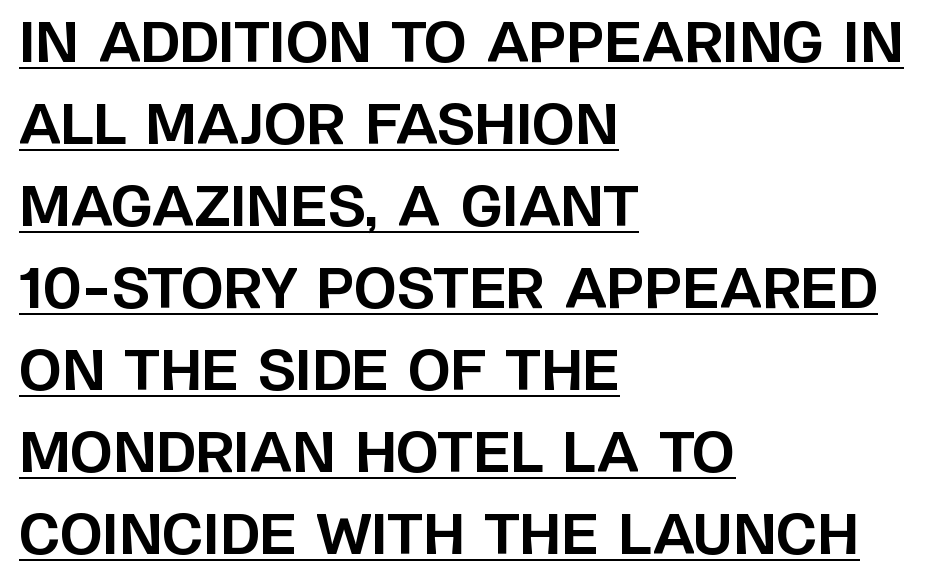
Leftover space on each line is placed entirely after the last word. Honestly, the underline is the first thing you notice here. Note the varied advance widths — an 'i' is clearly narrower than an 'm'. What kind of face is this? One without serifs — a sans. These lines sit exactly where default settings would place them.
